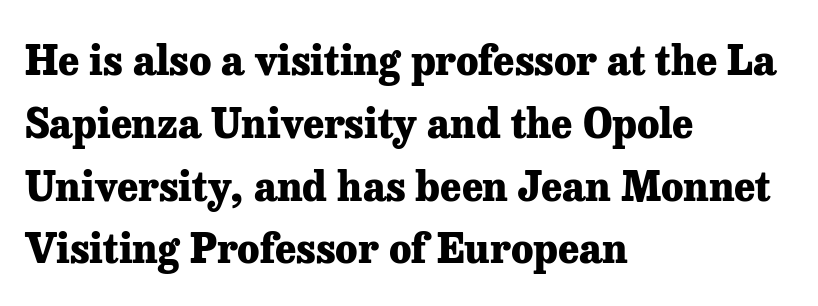
The image shows 40 px heavy serif type, upright; set left-aligned, normal line spacing (1.57x), normal letter spacing, not underlined; low stroke contrast and a medium x-height.
